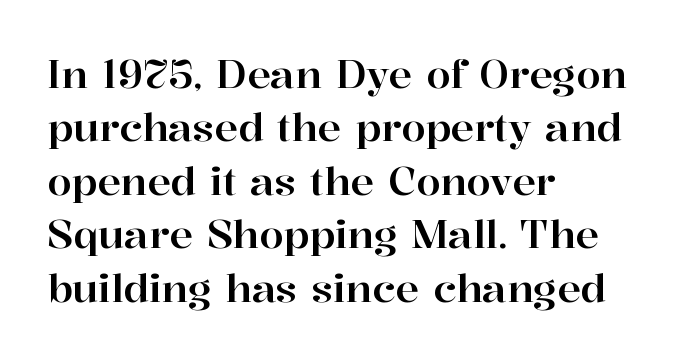
Q: Is the text italic (slanted)? A: No, it is upright.
Q: Is the typeface a serif or a sans-serif typeface? A: Serif.
Q: Is the text underlined? A: No.
Q: How is the paragraph aligned? A: Left-aligned.
Q: Is the spacing between letters normal or unusually wide? A: Normal.
Q: Is the spacing between lines tight, normal or loose? A: Normal.
Q: Width (condensed, normal, or wide)? A: Normal.
Q: Stroke contrast? A: High.
Q: x-height? A: Medium.
Q: Monospaced? A: No.
